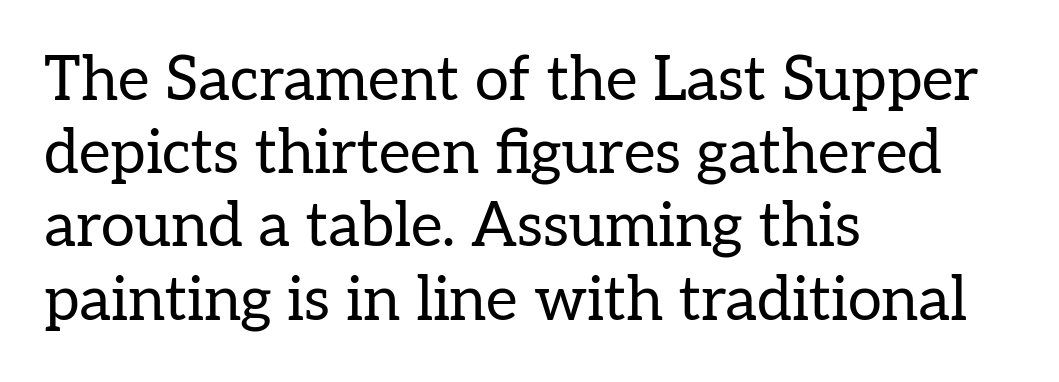
Q: Is the text bold? A: No.
Q: Is the text italic (slanted)? A: No, it is upright.
Q: Is the typeface a serif or a sans-serif typeface? A: Serif.
Q: Is the text underlined? A: No.
Q: How is the paragraph aligned? A: Left-aligned.
Q: Is the spacing between letters normal or unusually wide? A: Normal.
Q: Width (condensed, normal, or wide)? A: Normal.
Q: Stroke contrast? A: Low.
Q: x-height? A: Medium.
Q: Monospaced? A: No.
